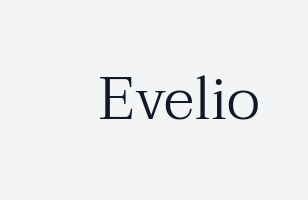
The image shows 60 px regular-weight serif type, upright; set normal letter spacing, not underlined; medium stroke contrast and a medium x-height.
